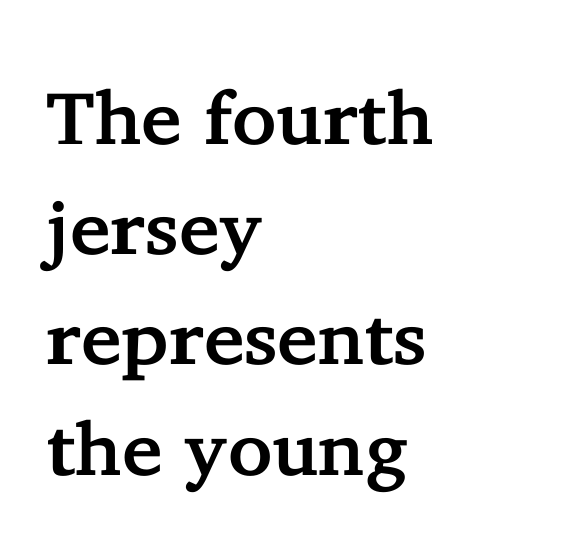
Q: Is the text italic (slanted)? A: No, it is upright.
Q: Is the typeface a serif or a sans-serif typeface? A: Serif.
Q: Is the text underlined? A: No.
Q: How is the paragraph aligned? A: Left-aligned.
Q: Is the spacing between letters normal or unusually wide? A: Normal.
Q: Is the spacing between lines tight, normal or loose? A: Normal.
Q: Width (condensed, normal, or wide)? A: Normal.
Q: Stroke contrast? A: Low.
Q: x-height? A: Medium.
Q: Monospaced? A: No.
